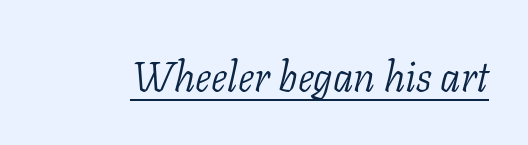
Q: Is the text bold? A: No.
Q: Is the text italic (slanted)? A: Yes, it leans right by about 11 degrees.
Q: Is the typeface a serif or a sans-serif typeface? A: Serif.
Q: Is the text underlined? A: Yes.
Q: Is the spacing between letters normal or unusually wide? A: Normal.
Q: Width (condensed, normal, or wide)? A: Normal.
Q: Stroke contrast? A: Low.
Q: x-height? A: Medium.
Q: Monospaced? A: No.
